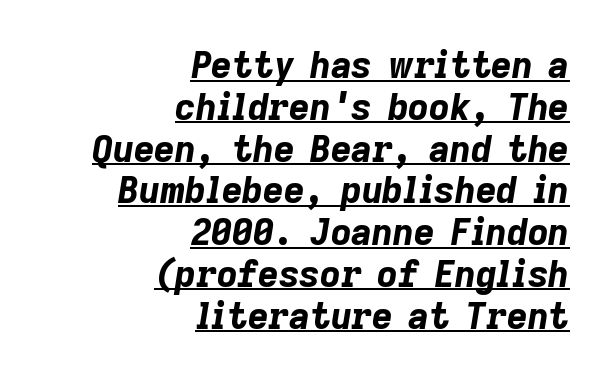
Reading down the block, your eye finds every line finishing at a fixed right position. The face used here is rendered with its standard letterfit. These lines are rendered in a variable-pitch font. The specimen reads as italic at a glance. Like a heading marked for emphasis, these lines bear an underscore.
